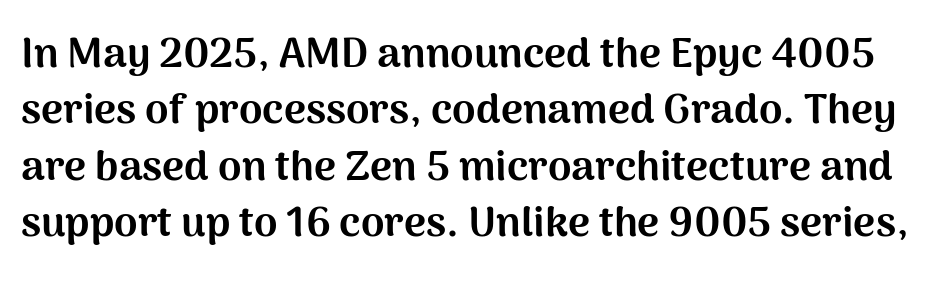
Anything drawn beneath the words? Only blank space. Note: no serifs on the glyphs. Unlike italic type, these characters show no tilt at all. These lines keep a tight, regular rhythm from letter to letter.
